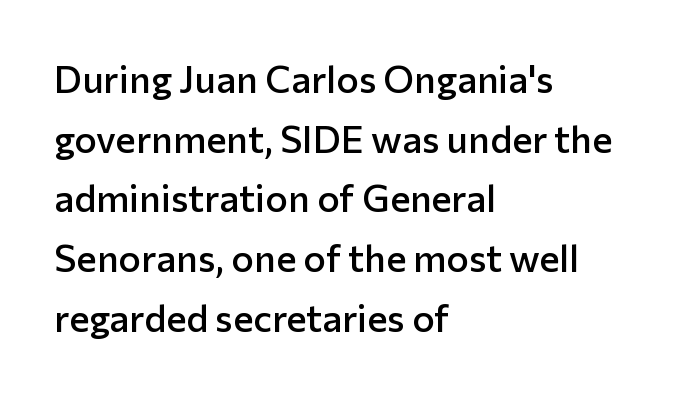
The string is rendered with underlining switched off. Tracking here is standard; glyphs follow each other at the usual distance. Serif or sans? Sans — the stroke terminals are bare. Bold? Not quite — semibold, heavier than regular but stopping short. A roman cut, with each character standing at attention.
